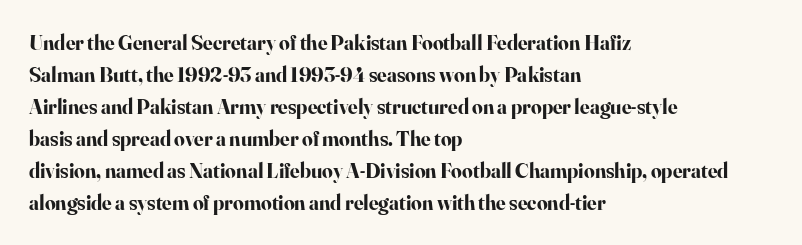
{"italic": "no", "bold": "yes", "underline": "no", "align": "left", "line_spacing": "normal", "line_spacing_ratio": 1.52, "letter_spacing": "normal", "letter_spacing_em": 0.0, "glyph_px": 21}
